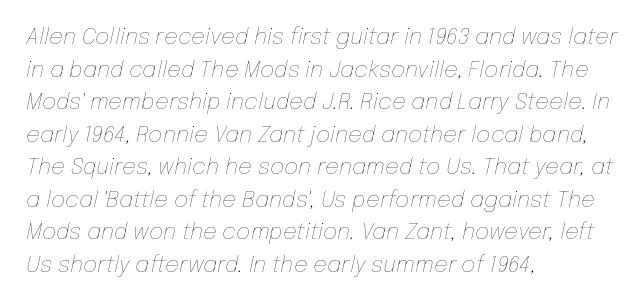
The image shows 22 px text type, italic (leaning right); set left-aligned, normal line spacing (1.48x), normal letter spacing, not underlined.
